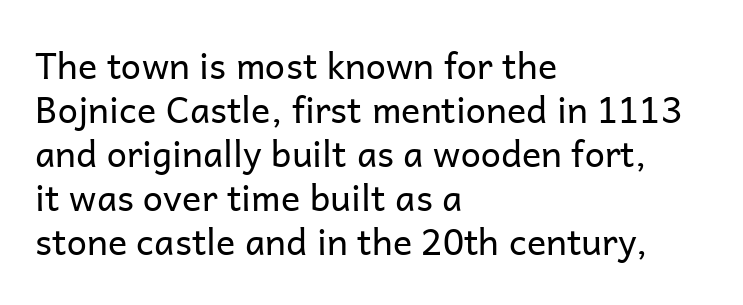
{"serif": "no", "italic": "no", "bold": "no", "weight": "regular", "width": "normal", "stroke_contrast": "low", "x_height": "medium", "monospaced": "no", "underline": "no", "align": "left", "line_spacing_ratio": 1.22, "letter_spacing": "normal", "letter_spacing_em": 0.0, "glyph_px": 36}
